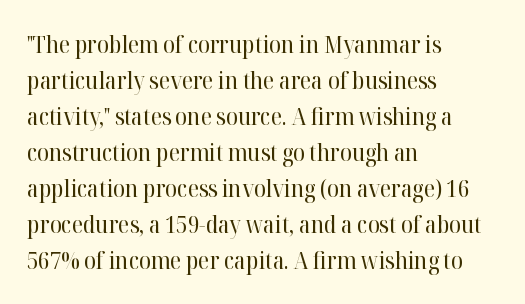
There is no visible air inserted between adjacent glyphs. The rendering anchors every line to the left-hand side. Counters stay open thanks to moderate or lighter strokes. Is there much room between lines? A standard amount, neither cramped nor airy. Type without underlining.
